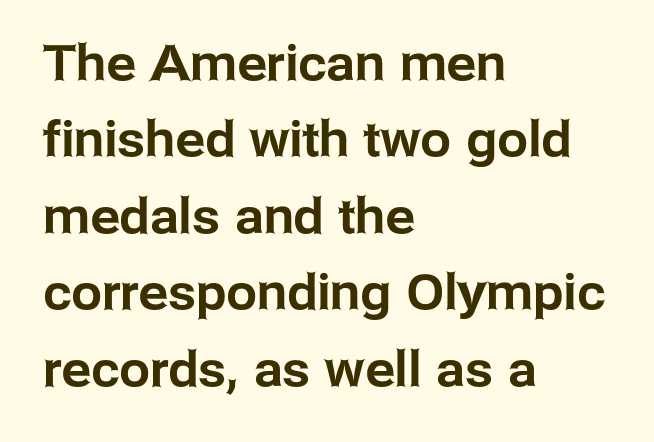
Q: Is the text italic (slanted)? A: No, it is upright.
Q: Is the typeface a serif or a sans-serif typeface? A: Sans-serif.
Q: Is the text underlined? A: No.
Q: How is the paragraph aligned? A: Left-aligned.
Q: Is the spacing between letters normal or unusually wide? A: Normal.
Q: Is the spacing between lines tight, normal or loose? A: Normal.
Q: Width (condensed, normal, or wide)? A: Normal.
Q: Stroke contrast? A: Low.
Q: x-height? A: Medium.
Q: Monospaced? A: No.
